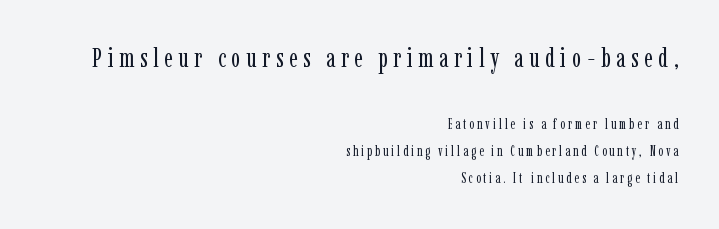
{"italic": "no", "bold": "no", "underline": "no", "align": "right", "line_spacing": "loose", "line_spacing_ratio": 1.94, "letter_spacing": "wide", "letter_spacing_em": 0.21, "larger_block": "first", "size_ratio": 1.93, "glyph_px": 27}
